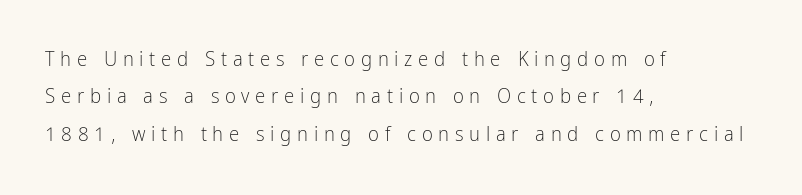
Type without underlining. The line texture is sparse and dotted thanks to wide tracking. No letter is thick-stroked: the sample isn't bold. Italic? Not at all — the glyphs are vertical. This sample is left-justified, so line endings fall wherever the words run out.
